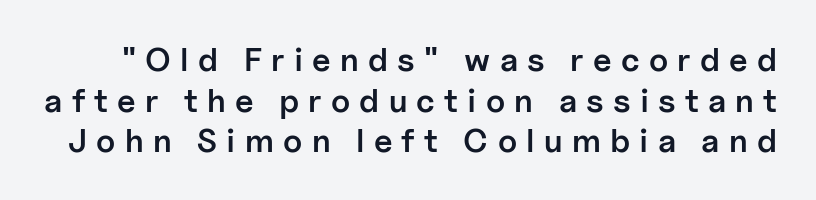
The image shows 33 px semibold sans-serif type, upright; set line spacing 1.23x, unusually wide letter spacing (+0.28 em), not underlined; low stroke contrast and a medium x-height.
